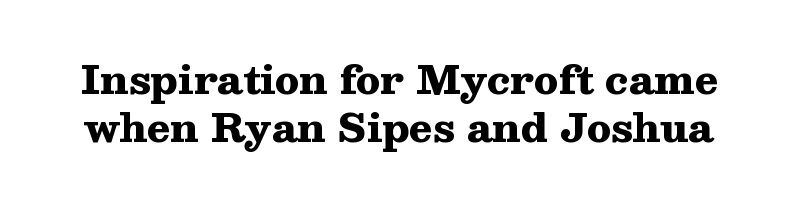
The space directly below the letters is spotless. This is roman type, the default non-slanted kind. In terms of letterform style, serifs are clearly present. Characters follow at the spacing the type designer built in. Think of a printed novel: that variable character pitch is what you see here. What weight is shown? A full bold with thick strokes.
